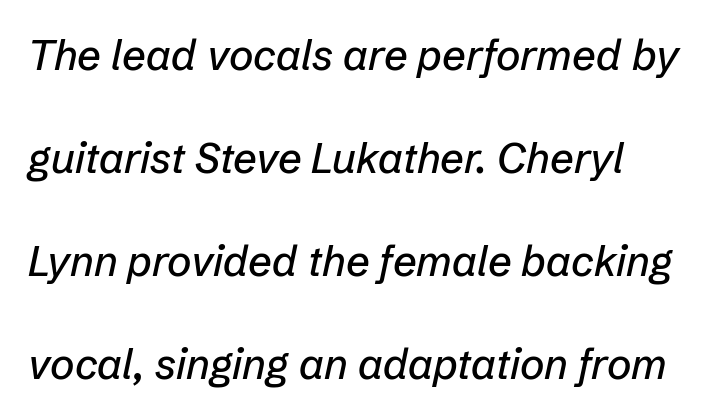
Q: Is the text italic (slanted)? A: Yes, it leans right by about 12 degrees.
Q: Is the text underlined? A: No.
Q: Is the spacing between letters normal or unusually wide? A: Normal.
Q: Is the spacing between lines tight, normal or loose? A: Loose.
Q: Width (condensed, normal, or wide)? A: Normal.
Q: Stroke contrast? A: Low.
Q: x-height? A: Medium.
Q: Monospaced? A: No.
